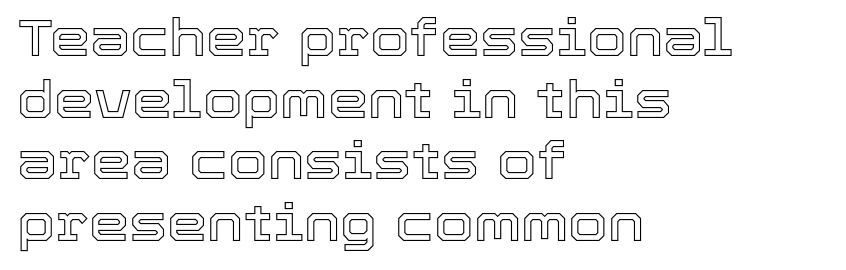
A roman cut, with each character standing at attention. Each letter keeps its own natural width here, so spacing adapts to shape. Nobody touched the tracking dial on this one. The passage is arranged the way most books set body copy — flush left. Anything drawn beneath the words? Only blank space.
